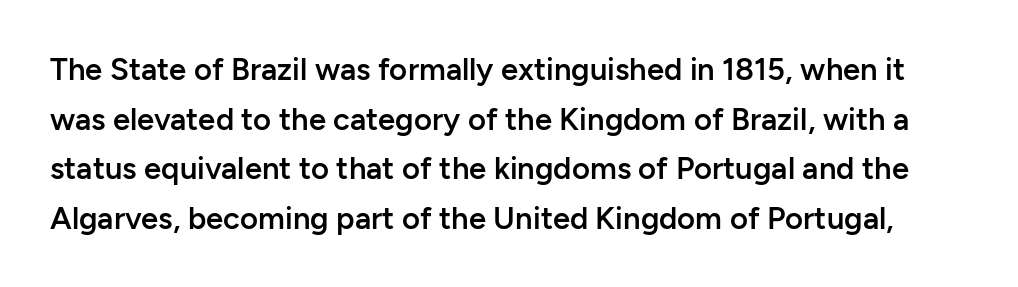
{"serif": "no", "italic": "no", "bold": "semi", "weight": "semibold", "width": "normal", "stroke_contrast": "low", "x_height": "medium", "monospaced": "no", "underline": "no", "line_spacing": "normal", "line_spacing_ratio": 1.6, "letter_spacing": "normal", "letter_spacing_em": 0.0, "glyph_px": 31}
